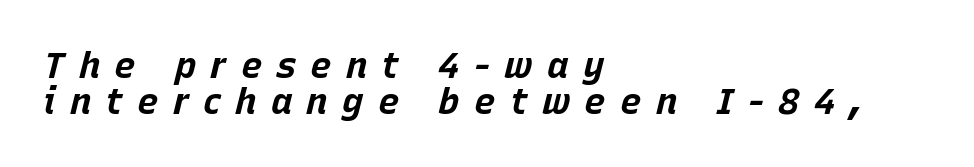
Check under the words: just untouched page. These lines are rendered in a variable-pitch font. Looking at the ascenders, they clearly lean. Vertically, the passage feels compressed, each row crowding the next. The compositor pushed each line to the left boundary.
